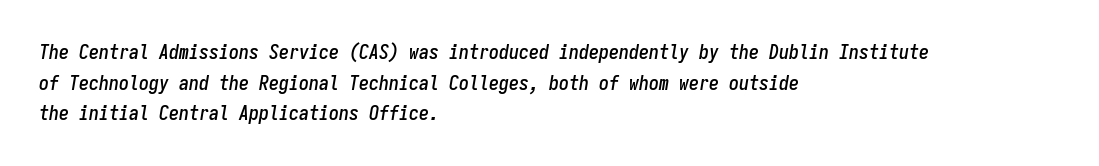
The specimen omits any rule beneath the text block's lines. Line spacing here is normal. Layout note: lines flush left. There's an unmistakable incline to the writing here. Spacing between characters is what you'd get straight out of the box.
